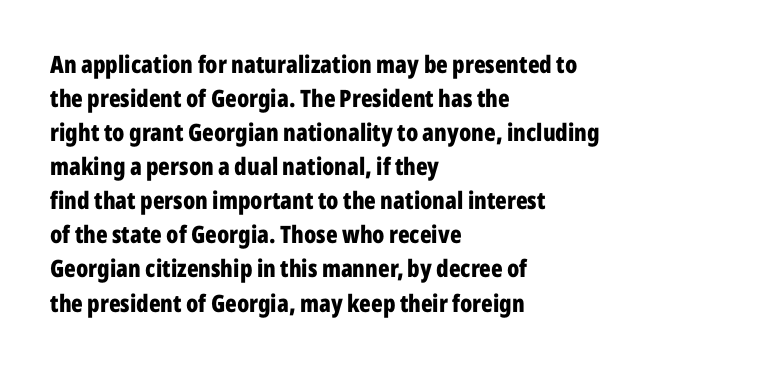
Q: Is the text bold? A: Yes.
Q: Is the text italic (slanted)? A: No, it is upright.
Q: Is the text underlined? A: No.
Q: How is the paragraph aligned? A: Left-aligned.
Q: Is the spacing between letters normal or unusually wide? A: Normal.
Q: Is the spacing between lines tight, normal or loose? A: Normal.
